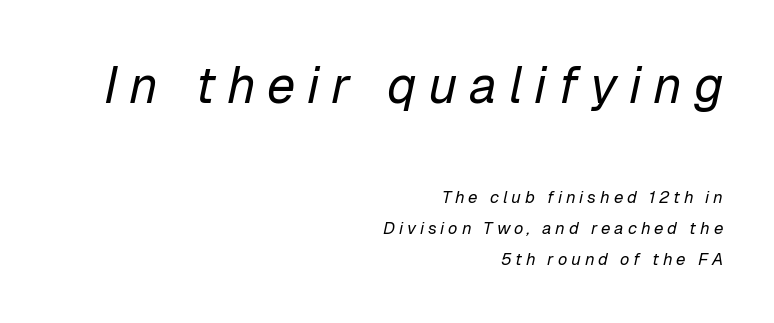
{"italic": "yes", "lean": "right", "slant_degrees": 12, "bold": "no", "weight": "regular", "width": "normal", "stroke_contrast": "low", "x_height": "medium", "monospaced": "no", "underline": "no", "align": "right", "line_spacing_ratio": 1.83, "letter_spacing": "wide", "letter_spacing_em": 0.23, "larger_block": "first", "size_ratio": 3.0, "glyph_px": 51}
